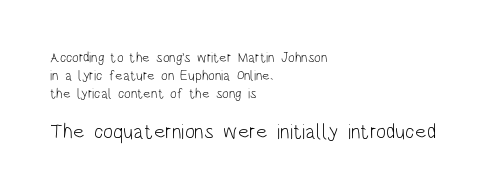
The image shows 21 px text type, upright; set left-aligned, normal line spacing (1.28x), normal letter spacing, not underlined; the second (bottom) block is 1.5x larger.
